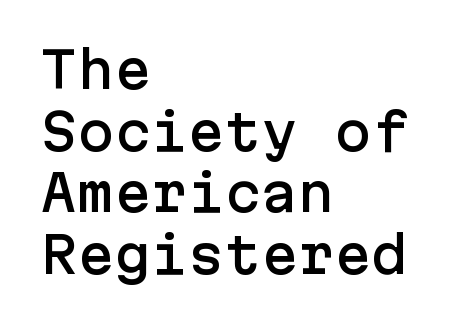
Rule under the text: the space is simply empty. Do the letters lean? They stand straight. Grotesque or geometric, the face here clearly has no serifs. The rendering keeps characters at their native spacing. These lines stack with their left ends in a neat column. The vertical gap from one line to the next is medium.
